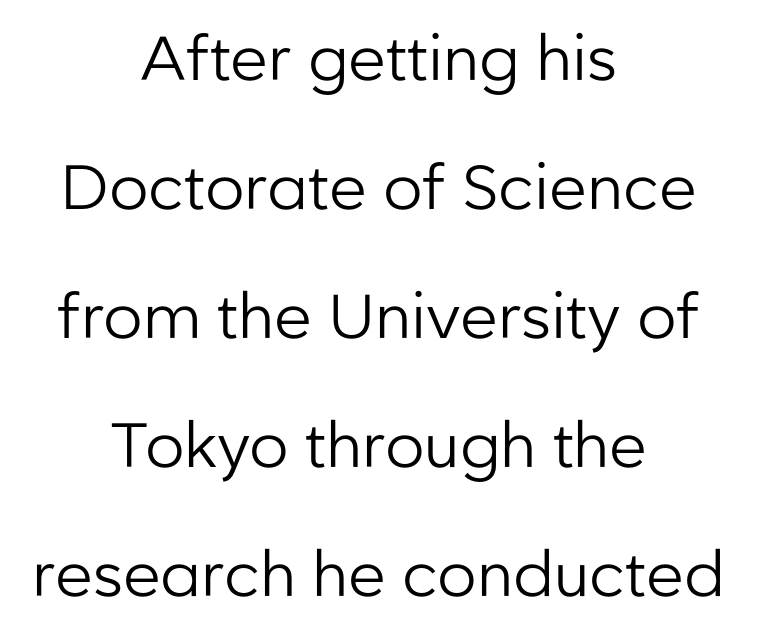
Q: Is the text bold? A: No.
Q: Is the text italic (slanted)? A: No, it is upright.
Q: Is the typeface a serif or a sans-serif typeface? A: Sans-serif.
Q: Is the text underlined? A: No.
Q: How is the paragraph aligned? A: Centered.
Q: Is the spacing between letters normal or unusually wide? A: Normal.
Q: Is the spacing between lines tight, normal or loose? A: Loose.
Q: Width (condensed, normal, or wide)? A: Normal.
Q: Stroke contrast? A: Low.
Q: x-height? A: Medium.
Q: Monospaced? A: No.
